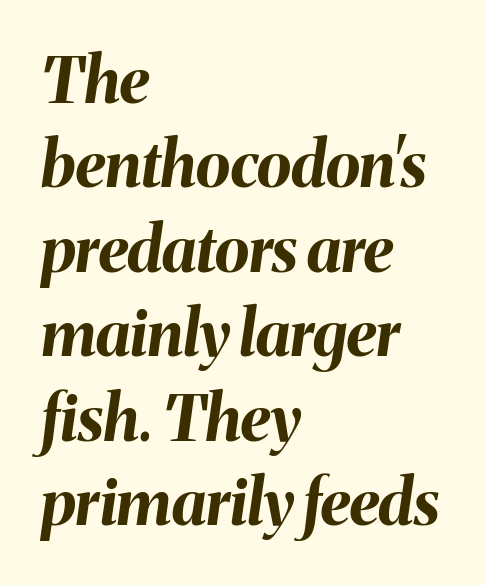
Glyph-to-glyph distance matches everyday printed text. The rendering uses a moderate line-height, typical for paragraphs. Any mark beneath the type? The region is blank. If you drew a ruler down the left edge, every line would touch it.
